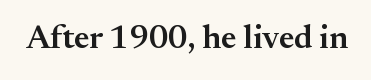
{"serif": "yes", "italic": "no", "bold": "semi", "weight": "semibold", "width": "normal", "stroke_contrast": "medium", "x_height": "small", "monospaced": "no", "underline": "no", "letter_spacing": "normal", "letter_spacing_em": 0.0, "glyph_px": 33}
